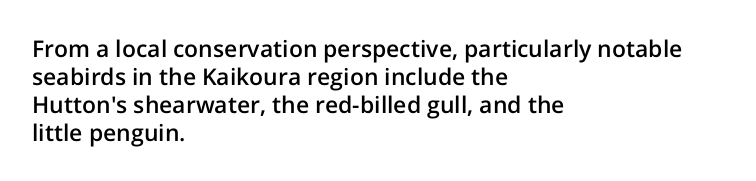
Q: Is the text bold? A: Semi-bold.
Q: Is the text italic (slanted)? A: No, it is upright.
Q: Is the text underlined? A: No.
Q: How is the paragraph aligned? A: Left-aligned.
Q: Is the spacing between letters normal or unusually wide? A: Normal.
